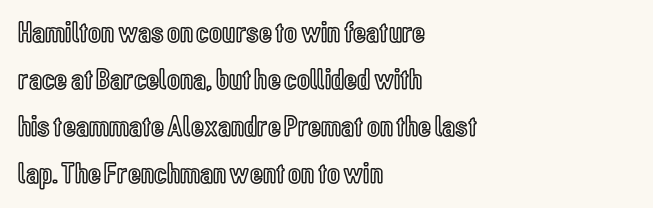
A typesetter would mark this as roman, not italic. Inter-character spacing is left at the font's built-in metrics. Proportional: the letters do not fall into vertical columns. Normally led — the rows are evenly, conventionally spaced. Each line starts at the same left margin while the right side varies.
